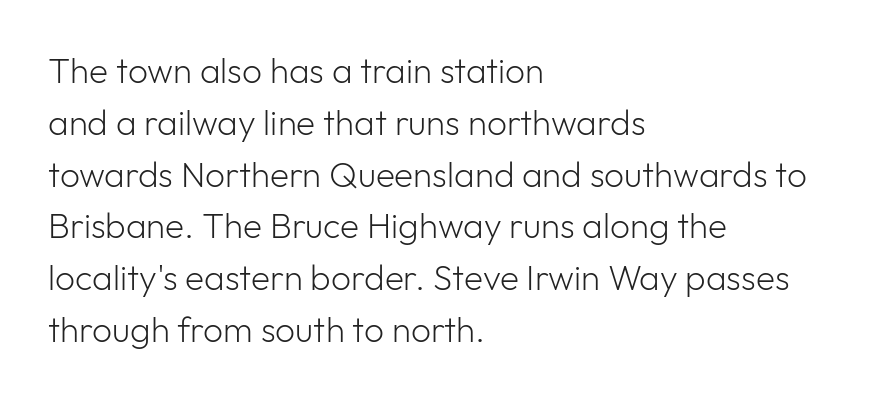
Unbolded letterforms with no extra heft. The face used here is a sans, in the tradition of grotesques and geometrics. Is this a fixed-width face? No — the glyphs have proportional, varying widths. Quick note: not italic, upright. Characters follow at the spacing the type designer built in.
